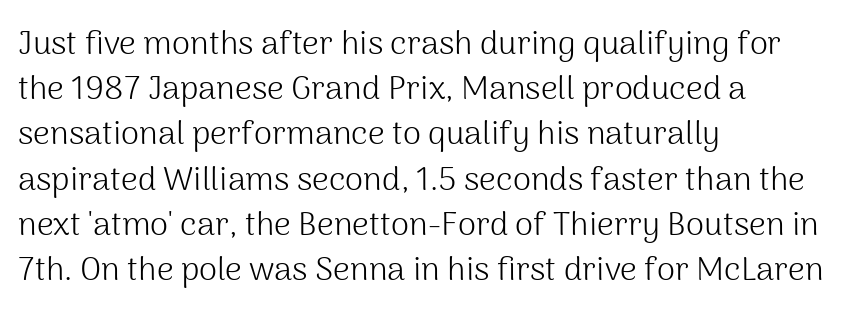
The image shows 33 px light sans-serif type, upright; set left-aligned, normal line spacing (1.37x), normal letter spacing, not underlined; medium stroke contrast and a medium x-height.
